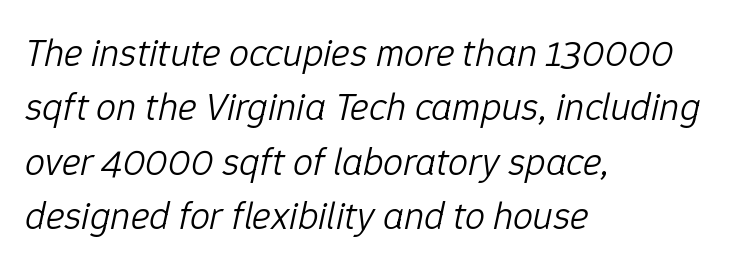
Style check: oblique. The gaps between neighbouring characters are ordinary and unremarkable. A bare baseline throughout the passage. Regarding leading, the lines here are spaced in the standard way. Line starts are locked; line ends wander.
